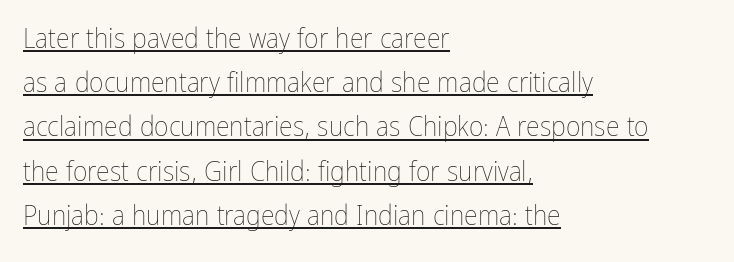
Q: Is the text bold? A: No.
Q: Is the text italic (slanted)? A: No, it is upright.
Q: Is the text underlined? A: Yes.
Q: How is the paragraph aligned? A: Left-aligned.
Q: Is the spacing between letters normal or unusually wide? A: Normal.
Q: Is the spacing between lines tight, normal or loose? A: Normal.
Q: Width (condensed, normal, or wide)? A: Condensed.
Q: Stroke contrast? A: Low.
Q: x-height? A: Medium.
Q: Monospaced? A: No.
